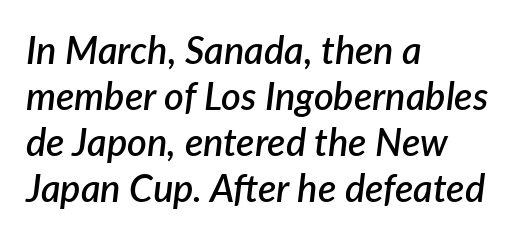
Q: Is the text bold? A: Semi-bold.
Q: Is the text italic (slanted)? A: Yes, it leans right by about 7 degrees.
Q: Is the text underlined? A: No.
Q: How is the paragraph aligned? A: Left-aligned.
Q: Is the spacing between letters normal or unusually wide? A: Normal.
Q: Width (condensed, normal, or wide)? A: Normal.
Q: Stroke contrast? A: Low.
Q: x-height? A: Medium.
Q: Monospaced? A: No.
